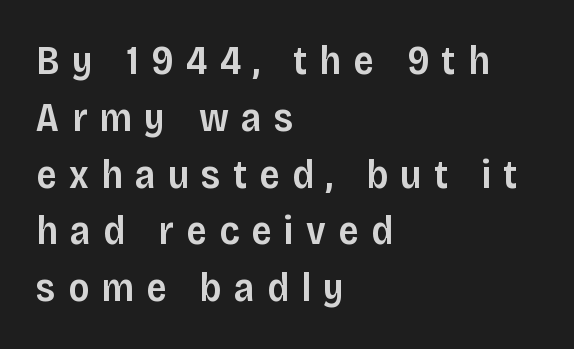
This rendering employs a face without finishing strokes, i.e., a sans-serif. Bold? Not quite — semibold, heavier than regular but stopping short. Honestly, the row spacing looks completely unremarkable. Does the copy run flush right? No — it runs flush left. These lines have a slow, spaced-out rhythm from letter to letter. The glyphs are unaccompanied by any horizontal stroke below them.
